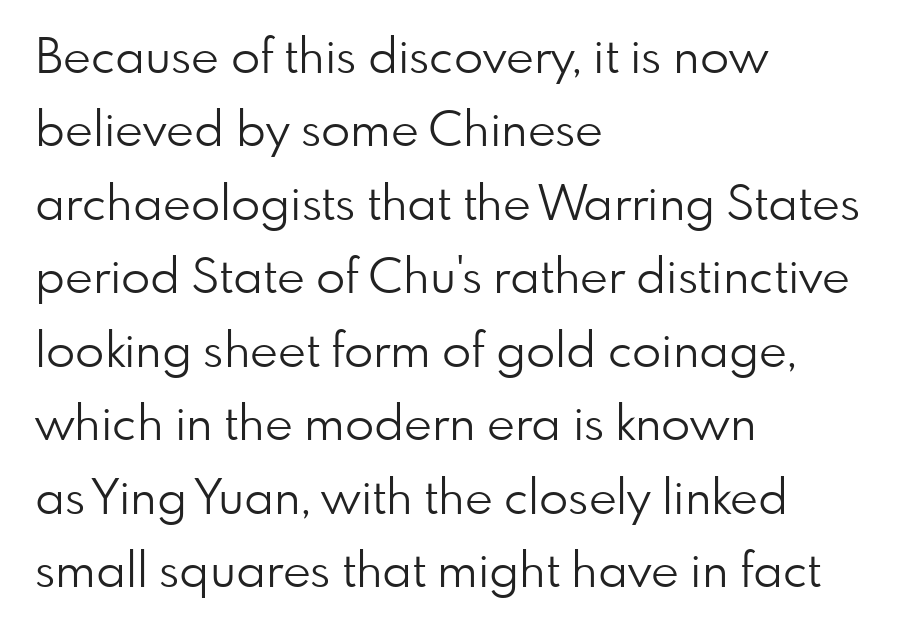
Q: Is the text bold? A: No.
Q: Is the text italic (slanted)? A: No, it is upright.
Q: Is the typeface a serif or a sans-serif typeface? A: Sans-serif.
Q: Is the text underlined? A: No.
Q: How is the paragraph aligned? A: Left-aligned.
Q: Is the spacing between letters normal or unusually wide? A: Normal.
Q: Is the spacing between lines tight, normal or loose? A: Normal.
Q: Width (condensed, normal, or wide)? A: Normal.
Q: Stroke contrast? A: Low.
Q: x-height? A: Small.
Q: Monospaced? A: No.
